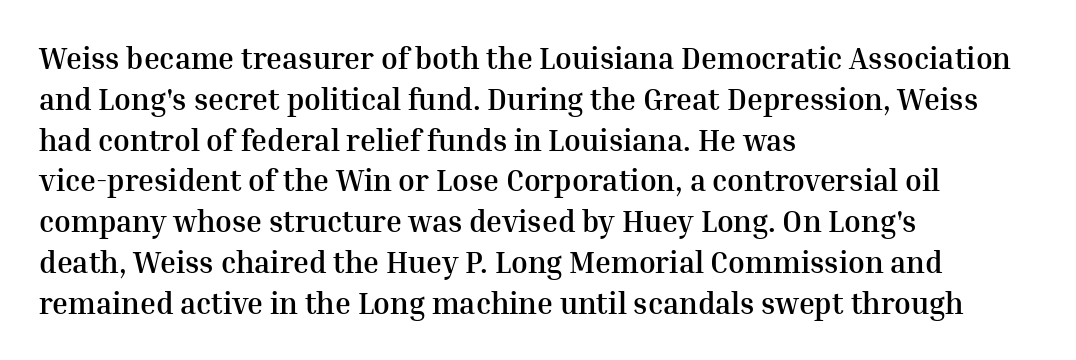
The image shows 30 px semibold serif type, upright; set left-aligned, normal line spacing (1.36x), normal letter spacing, not underlined; medium stroke contrast and a medium x-height.
